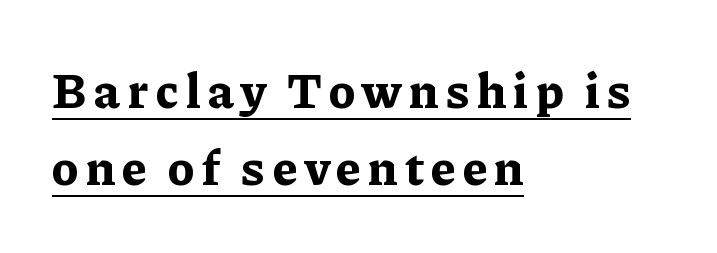
Q: Is the text bold? A: Yes.
Q: Is the text italic (slanted)? A: No, it is upright.
Q: Is the typeface a serif or a sans-serif typeface? A: Serif.
Q: Is the text underlined? A: Yes.
Q: How is the paragraph aligned? A: Left-aligned.
Q: Is the spacing between lines tight, normal or loose? A: Normal.
Q: Width (condensed, normal, or wide)? A: Normal.
Q: Stroke contrast? A: Low.
Q: x-height? A: Medium.
Q: Monospaced? A: No.
